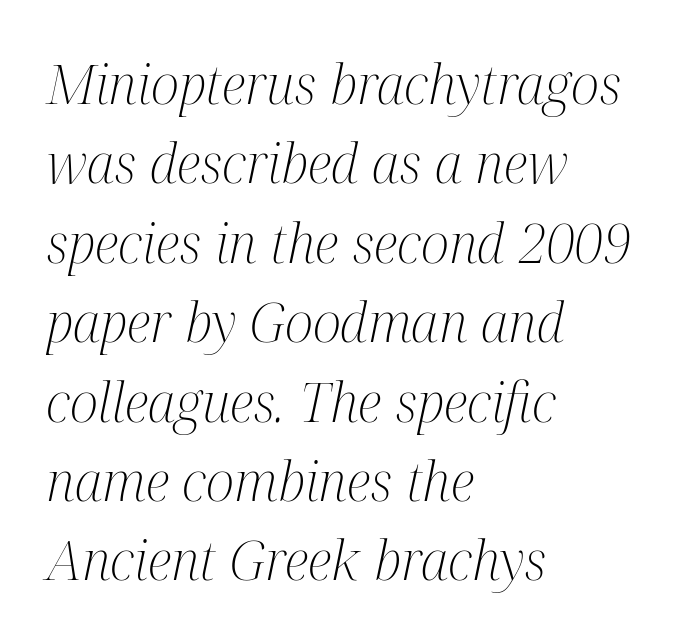
In terms of letterform style, serifs are clearly present. The gaps between neighbouring characters are ordinary and unremarkable. These lines are set flush left with a ragged right edge. This sample has the flowing, uneven cadence of proportional lettering. The space between consecutive lines is moderate. The letters look calm and open, with moderate or lighter stems.
